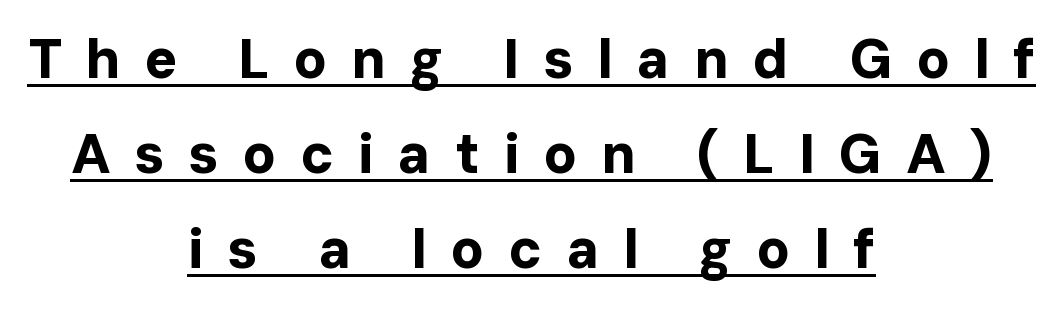
{"serif": "no", "italic": "no", "bold": "yes", "weight": "bold", "width": "normal", "stroke_contrast": "low", "x_height": "medium", "monospaced": "no", "underline": "yes", "align": "center", "line_spacing_ratio": 1.73, "letter_spacing": "wide", "letter_spacing_em": 0.43, "glyph_px": 55}
